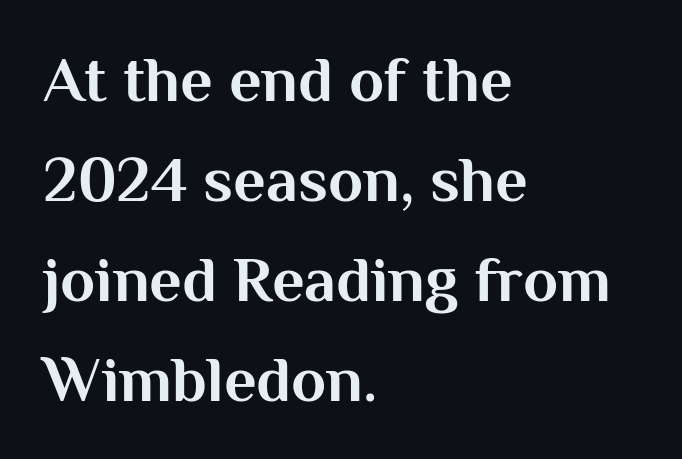
Q: Is the text bold? A: Yes.
Q: Is the text italic (slanted)? A: No, it is upright.
Q: Is the typeface a serif or a sans-serif typeface? A: Sans-serif.
Q: Is the text underlined? A: No.
Q: How is the paragraph aligned? A: Left-aligned.
Q: Is the spacing between letters normal or unusually wide? A: Normal.
Q: Is the spacing between lines tight, normal or loose? A: Normal.
Q: Width (condensed, normal, or wide)? A: Normal.
Q: Stroke contrast? A: Medium.
Q: x-height? A: Medium.
Q: Monospaced? A: No.
